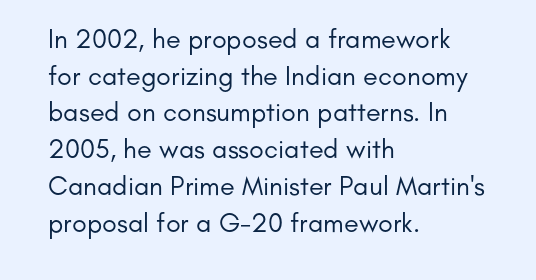
The image shows 27 px text type, upright; set left-aligned, normal line spacing (1.36x), normal letter spacing, not underlined.
